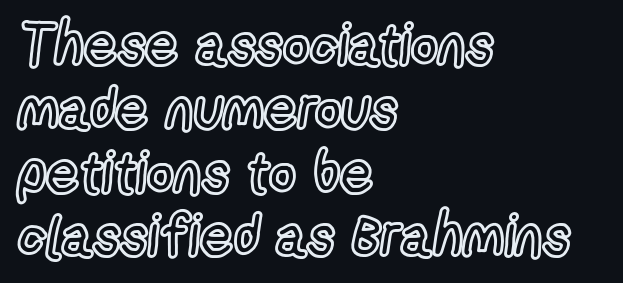
Q: Is the text italic (slanted)? A: Yes.
Q: Is the text underlined? A: No.
Q: How is the paragraph aligned? A: Left-aligned.
Q: Is the spacing between letters normal or unusually wide? A: Normal.
Q: Is the spacing between lines tight, normal or loose? A: Tight.
Q: Width (condensed, normal, or wide)? A: Condensed.
Q: x-height? A: Medium.
Q: Monospaced? A: No.
